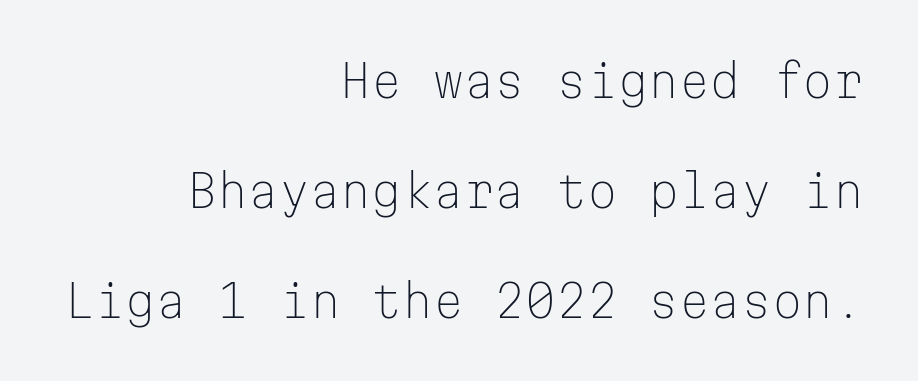
Q: Is the text bold? A: No.
Q: Is the text italic (slanted)? A: No, it is upright.
Q: Is the typeface a serif or a sans-serif typeface? A: Sans-serif.
Q: Is the text underlined? A: No.
Q: How is the paragraph aligned? A: Right-aligned.
Q: Is the spacing between letters normal or unusually wide? A: Normal.
Q: Is the spacing between lines tight, normal or loose? A: Loose.
Q: Width (condensed, normal, or wide)? A: Normal.
Q: Stroke contrast? A: Low.
Q: x-height? A: Medium.
Q: Monospaced? A: Yes.
